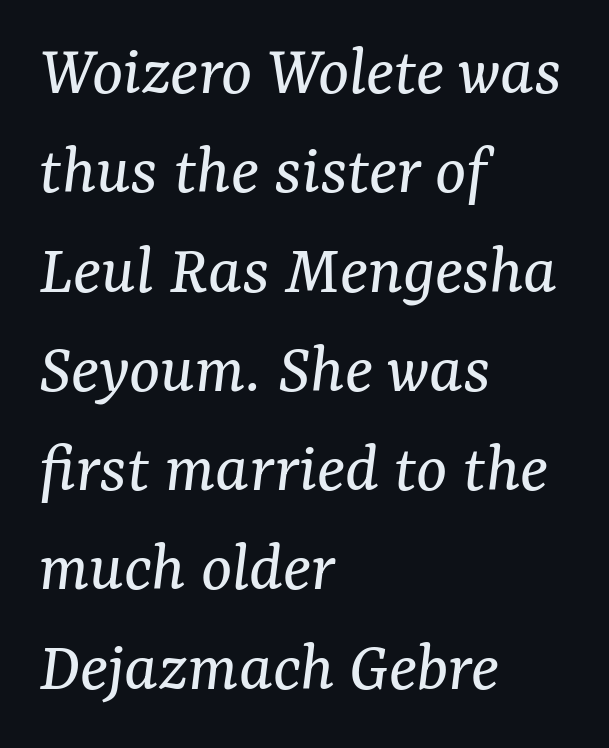
The image shows 73 px regular-weight serif type, italic (leaning right); set left-aligned, normal line spacing (1.36x), normal letter spacing, not underlined; medium stroke contrast and a medium x-height.
